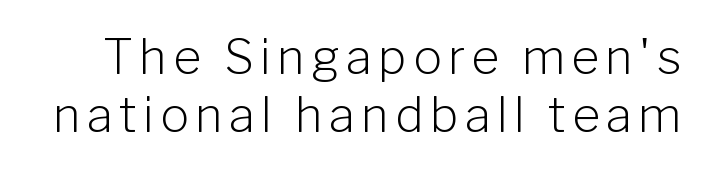
Is this a sans? Yes — the strokes have no serifs. Anything drawn beneath the words? Only blank space. Stroke thickness stays within the range of a standard reading face or lighter. Looks like regular typesetting: each glyph gets only the width it needs.
